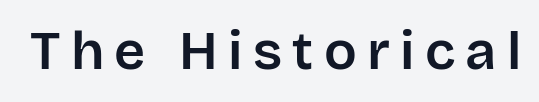
Q: Is the text italic (slanted)? A: No, it is upright.
Q: Is the typeface a serif or a sans-serif typeface? A: Sans-serif.
Q: Is the text underlined? A: No.
Q: Width (condensed, normal, or wide)? A: Normal.
Q: Stroke contrast? A: Low.
Q: x-height? A: Large.
Q: Monospaced? A: No.
